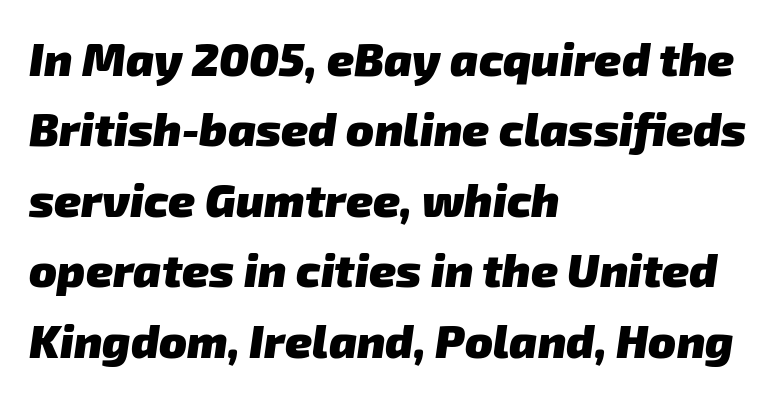
The image shows 46 px heavy sans-serif type; set left-aligned, normal line spacing (1.53x), normal letter spacing, not underlined; low stroke contrast and a medium x-height.
